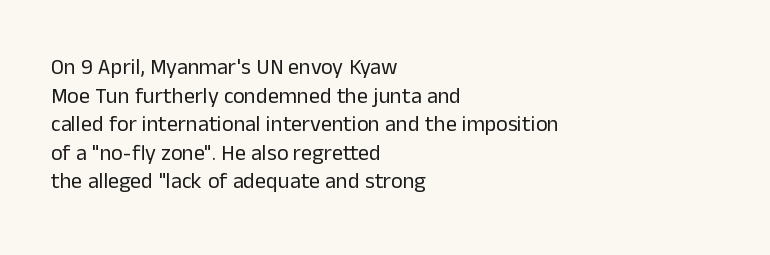
{"italic": "no", "bold": "no", "underline": "no", "align": "left", "line_spacing": "normal", "line_spacing_ratio": 1.3, "letter_spacing": "normal", "letter_spacing_em": 0.0, "glyph_px": 22}
